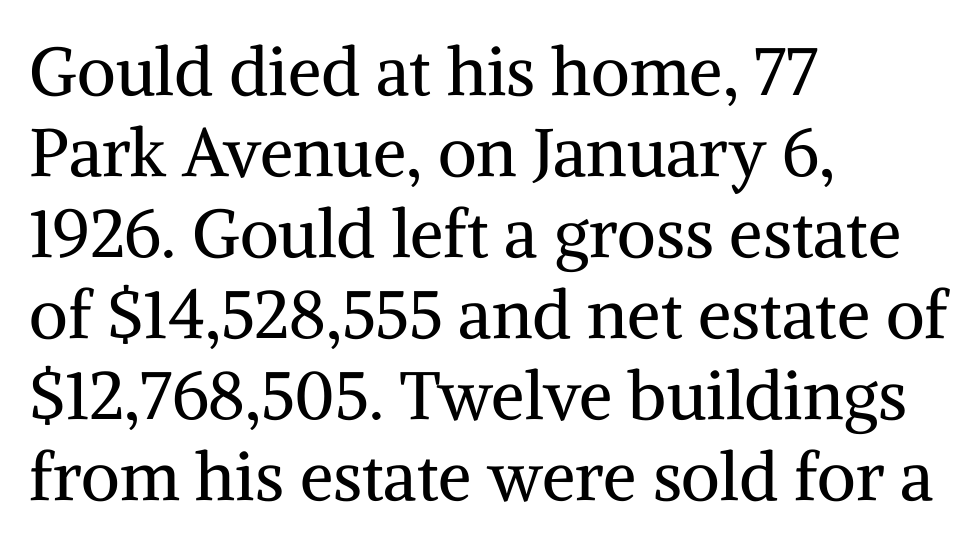
{"serif": "yes", "italic": "no", "bold": "no", "weight": "regular", "width": "normal", "stroke_contrast": "medium", "x_height": "medium", "monospaced": "no", "underline": "no", "align": "left", "line_spacing_ratio": 1.21, "letter_spacing": "normal", "letter_spacing_em": 0.0, "glyph_px": 67}
